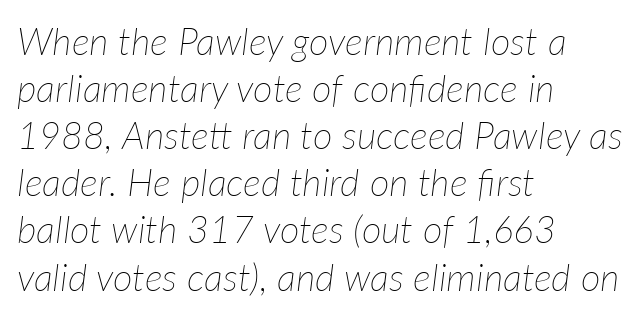
{"italic": "yes", "lean": "right", "slant_degrees": 7, "bold": "no", "weight": "thin", "width": "normal", "stroke_contrast": "low", "x_height": "medium", "monospaced": "no", "underline": "no", "align": "left", "line_spacing_ratio": 1.24, "letter_spacing": "normal", "letter_spacing_em": 0.0, "glyph_px": 38}
